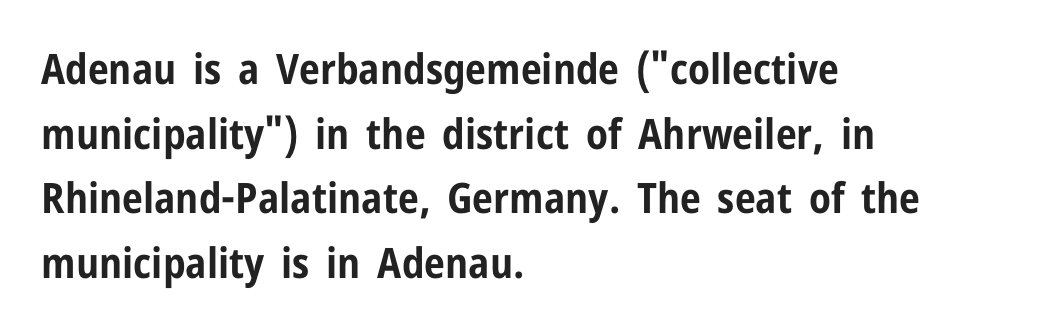
Q: Is the text bold? A: Yes.
Q: Is the text italic (slanted)? A: No, it is upright.
Q: Is the typeface a serif or a sans-serif typeface? A: Sans-serif.
Q: Is the text underlined? A: No.
Q: How is the paragraph aligned? A: Left-aligned.
Q: Is the spacing between letters normal or unusually wide? A: Normal.
Q: Is the spacing between lines tight, normal or loose? A: Normal.
Q: Width (condensed, normal, or wide)? A: Condensed.
Q: Stroke contrast? A: Low.
Q: x-height? A: Medium.
Q: Monospaced? A: No.
